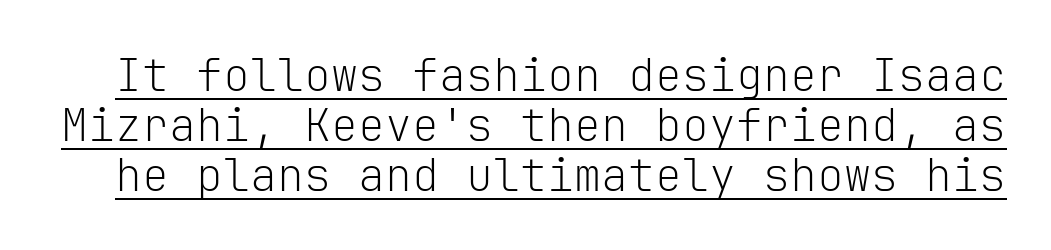
{"serif": "no", "italic": "no", "bold": "no", "weight": "light", "width": "normal", "stroke_contrast": "low", "x_height": "medium", "monospaced": "yes", "underline": "yes", "line_spacing": "tight", "line_spacing_ratio": 1.11, "letter_spacing": "normal", "letter_spacing_em": 0.0, "glyph_px": 45}
